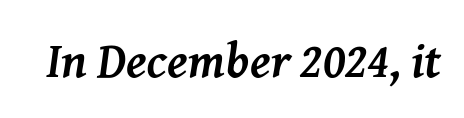
The image shows 49 px semibold serif type, italic (leaning right); set normal letter spacing, not underlined; medium stroke contrast and a medium x-height.
